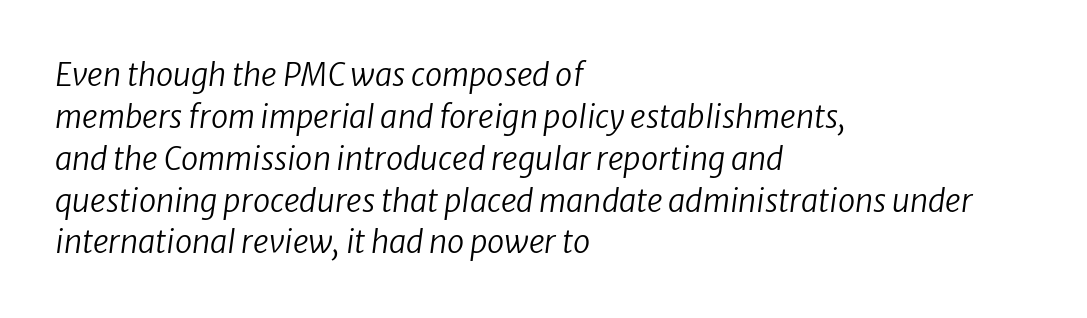
Q: Is the text bold? A: No.
Q: Is the text italic (slanted)? A: Yes, it leans right by about 8 degrees.
Q: Is the text underlined? A: No.
Q: How is the paragraph aligned? A: Left-aligned.
Q: Is the spacing between letters normal or unusually wide? A: Normal.
Q: Is the spacing between lines tight, normal or loose? A: Normal.
Q: Width (condensed, normal, or wide)? A: Normal.
Q: Stroke contrast? A: Low.
Q: x-height? A: Medium.
Q: Monospaced? A: No.
